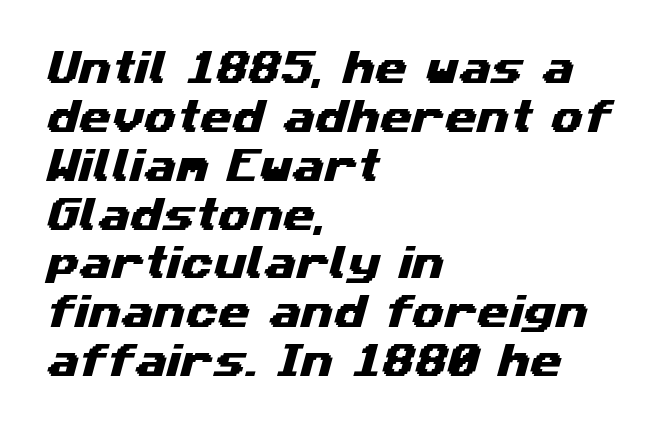
The letters carry no serifs — their stems end cleanly without finishing strokes. The space directly below the letters is spotless. What stands out about the letter spacing? Nothing — it is the standard amount. Is this a fixed-width face? No — the glyphs have proportional, varying widths. Horizontally, the lines are justified to the leading edge only. The rows are spaced the way most documents space them.
